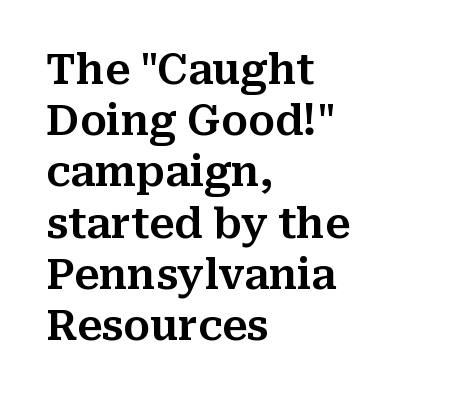
Q: Is the text italic (slanted)? A: No, it is upright.
Q: Is the typeface a serif or a sans-serif typeface? A: Serif.
Q: Is the text underlined? A: No.
Q: How is the paragraph aligned? A: Left-aligned.
Q: Is the spacing between letters normal or unusually wide? A: Normal.
Q: Is the spacing between lines tight, normal or loose? A: Normal.
Q: Width (condensed, normal, or wide)? A: Normal.
Q: Stroke contrast? A: Medium.
Q: x-height? A: Medium.
Q: Monospaced? A: No.
